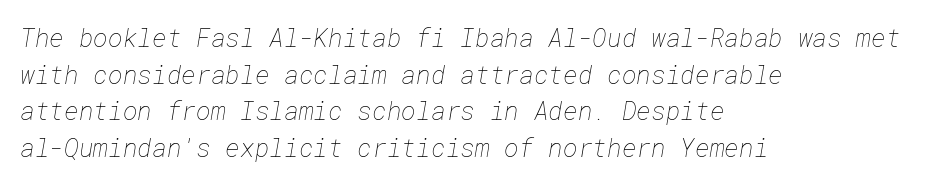
Honestly, the letter spacing is just normal — you wouldn't notice it. Ink coverage per letter is moderate at most. The lines in this sample share a left origin and differ only in where they stop. Is there much room between lines? A standard amount, neither cramped nor airy.
